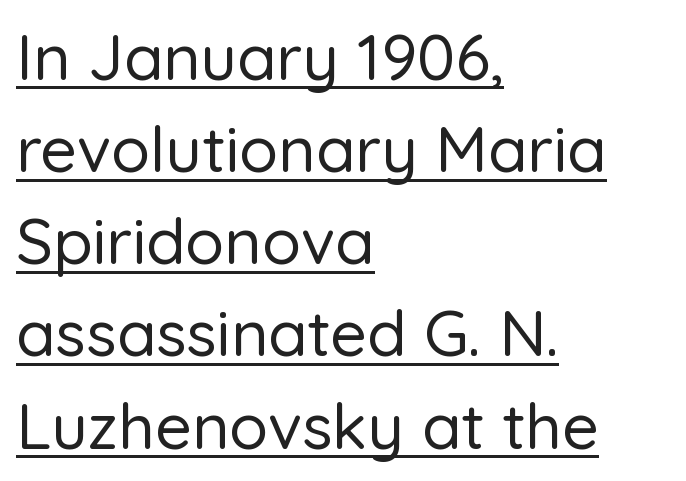
The image shows 64 px sans-serif type, upright; set left-aligned, normal line spacing (1.44x), normal letter spacing, underlined; low stroke contrast and a medium x-height.
